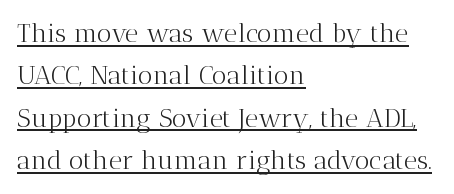
Is the letter spacing exaggerated? No — it looks like the ordinary default. Alignment: flush left. Is there an underline? Yes — a line sits under the letters. Do the letters lean? They stand straight. On a weight scale, this lands at 450 or below.
